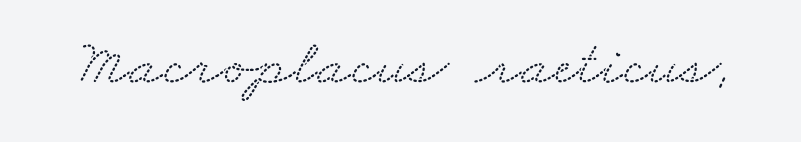
The glyphs in this specimen are seriffed. Lines of text with bare space underneath. Spacing verdict: proportional, widths tailored to each character. The gaps between neighbouring characters are ordinary and unremarkable.
